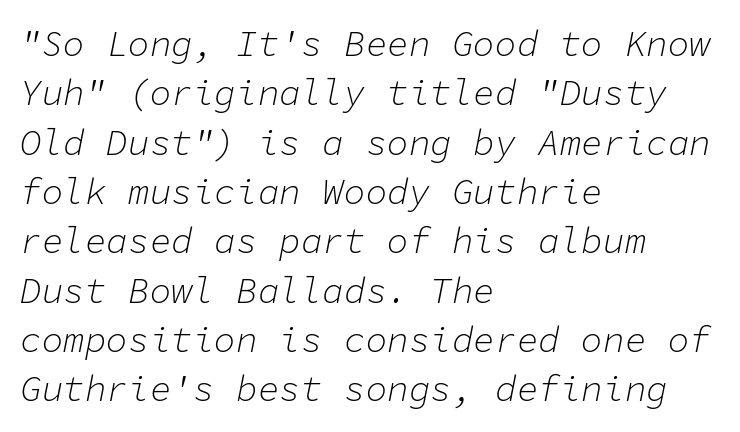
Q: Is the text bold? A: No.
Q: Is the text italic (slanted)? A: Yes, it leans right by about 11 degrees.
Q: Is the text underlined? A: No.
Q: How is the paragraph aligned? A: Left-aligned.
Q: Is the spacing between letters normal or unusually wide? A: Normal.
Q: Is the spacing between lines tight, normal or loose? A: Normal.
Q: Width (condensed, normal, or wide)? A: Normal.
Q: Stroke contrast? A: Low.
Q: x-height? A: Medium.
Q: Monospaced? A: Yes.
